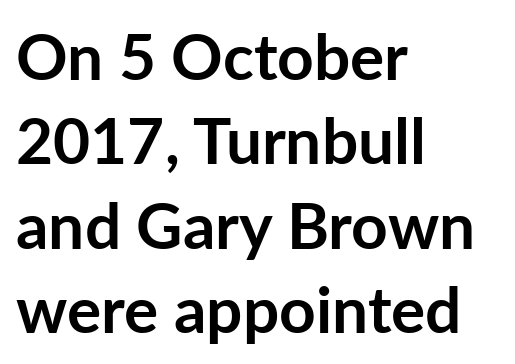
Summary of weight: heavy, a full bold. When letters stand straight like this, we call the style roman or upright. The face used here is proportionally spaced, like ordinary book or web type. Unlike a traditional serif, this face leaves its strokes unadorned. The line texture is even and compact thanks to regular tracking. Decoration check: the copy has no underline.
